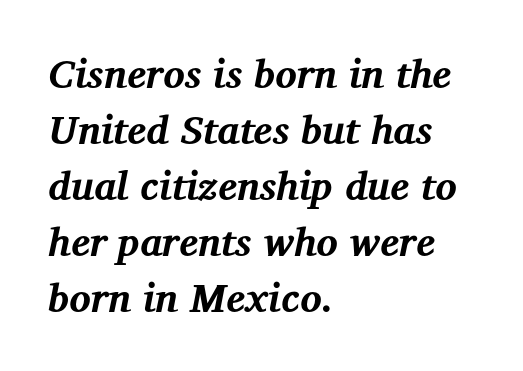
What kind of face is this? One with serifs. You'd pick this weight for a headline — it's a proper bold. Tracking value appears to be zero — textbook default spacing. A normal amount of white space separates one row of letters from the next. Underlining? Definitely not there. Looks like regular typesetting: each glyph gets only the width it needs.
